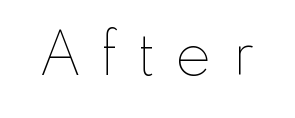
{"italic": "no", "bold": "no", "weight": "thin", "width": "normal", "stroke_contrast": "low", "x_height": "small", "monospaced": "no", "underline": "no", "letter_spacing": "wide", "letter_spacing_em": 0.36, "glyph_px": 60}
